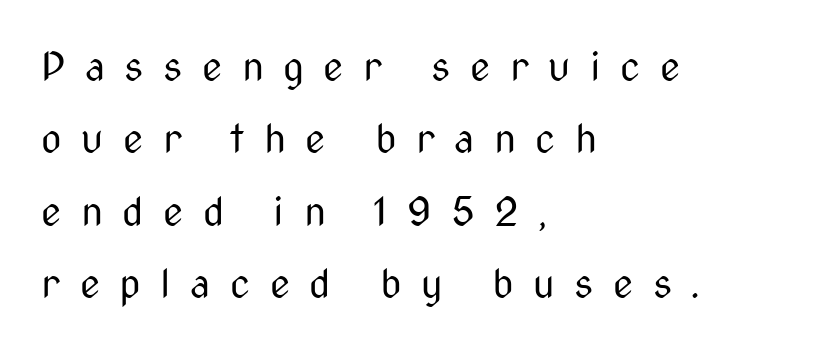
Examine the stroke ends and you'll find no serifs. Layout note: lines flush left. Spacing verdict: proportional, widths tailored to each character. Students, note that the glyphs here are deliberately spaced far apart. The weight would be labelled regular, book, light, or lighter still. Only glyphs here, with clear space below each row.
